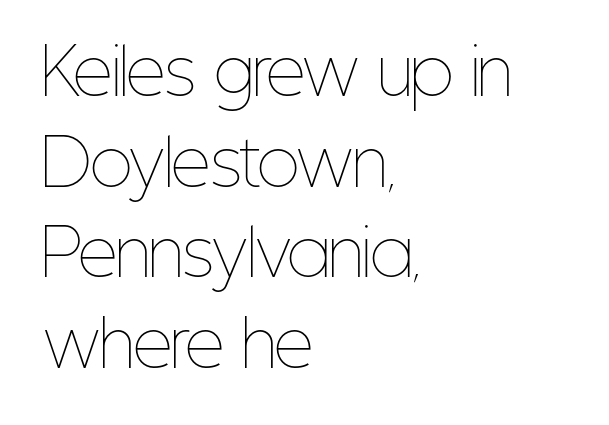
{"italic": "no", "bold": "no", "weight": "thin", "width": "condensed", "stroke_contrast": "low", "x_height": "medium", "monospaced": "no", "underline": "no", "align": "left", "line_spacing": "normal", "line_spacing_ratio": 1.46, "letter_spacing": "normal", "letter_spacing_em": 0.0, "glyph_px": 62}
